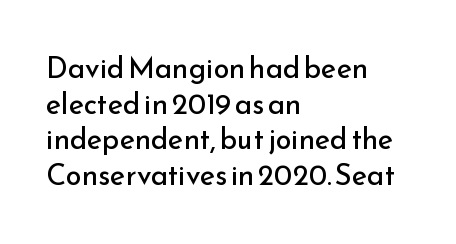
The letters advance in unequal steps, a hallmark of proportional type. Summary of weight: not heavy and not bold. The paragraph has a hard left edge and a soft right edge. Inter-character spacing is left at the font's built-in metrics. Stroke terminals: plain, sans-serif. Style check: upright.
